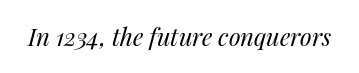
Q: Is the text bold? A: No.
Q: Is the text italic (slanted)? A: Yes, it leans right by about 14 degrees.
Q: Is the text underlined? A: No.
Q: Is the spacing between letters normal or unusually wide? A: Normal.
